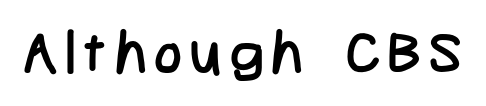
Nope, no serifs anywhere on these letters. Check the space under the baseline: it is left empty. Ascenders rise straight up at ninety degrees. Varying glyph widths throughout — classic text-font behaviour.
